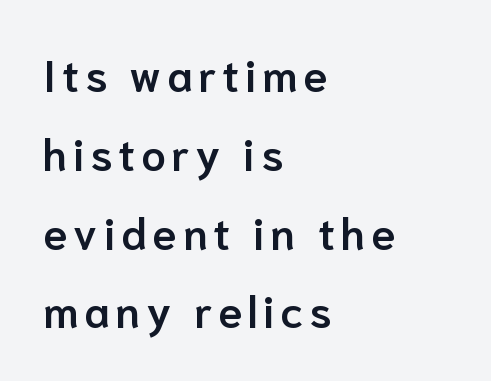
Teacher's note: observe the even left margin — that is flush-left alignment. The string is rendered with underlining switched off. Varying glyph widths throughout — classic text-font behaviour. Posture: upright roman.
